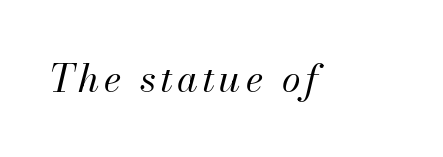
{"italic": "yes", "lean": "right", "slant_degrees": 13, "bold": "no", "weight": "regular", "width": "normal", "stroke_contrast": "medium", "x_height": "small", "monospaced": "no", "underline": "no", "glyph_px": 38}
